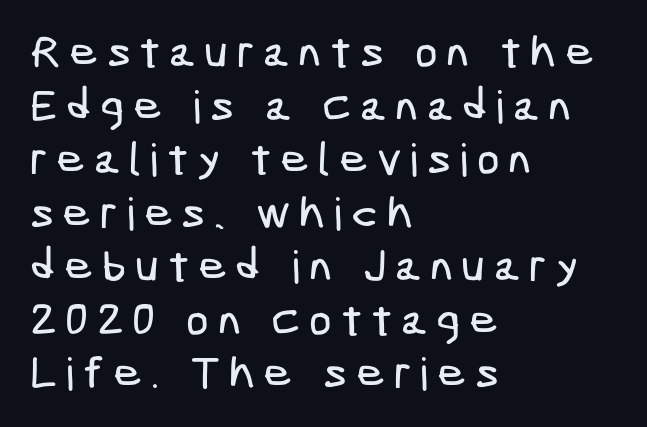
The image shows 45 px condensed sans-serif type; set left-aligned, line spacing 1.19x, not underlined; low stroke contrast and a medium x-height.
